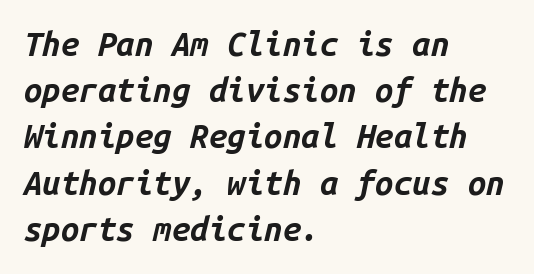
The gaps between neighbouring characters are ordinary and unremarkable. Layout note: lines flush left. You could count columns in this text — the font is strictly monospaced. Notice how thick the strokes are: this is what a full bold looks like. A normal amount of white space separates one row of letters from the next. The baseline area is clear.
